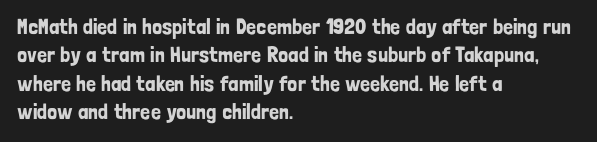
{"italic": "no", "underline": "no", "align": "left", "line_spacing": "normal", "line_spacing_ratio": 1.29, "letter_spacing": "normal", "letter_spacing_em": 0.0, "glyph_px": 22}
